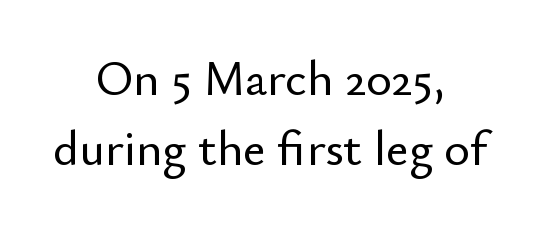
{"serif": "no", "italic": "no", "width": "normal", "stroke_contrast": "low", "x_height": "small", "monospaced": "no", "underline": "no", "align": "center", "line_spacing": "normal", "line_spacing_ratio": 1.42, "letter_spacing": "normal", "letter_spacing_em": 0.0, "glyph_px": 49}
